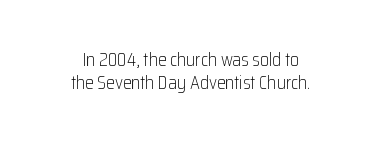
{"italic": "no", "bold": "no", "underline": "no", "align": "center", "line_spacing": "tight", "line_spacing_ratio": 1.15, "letter_spacing": "normal", "letter_spacing_em": 0.0, "glyph_px": 20}
